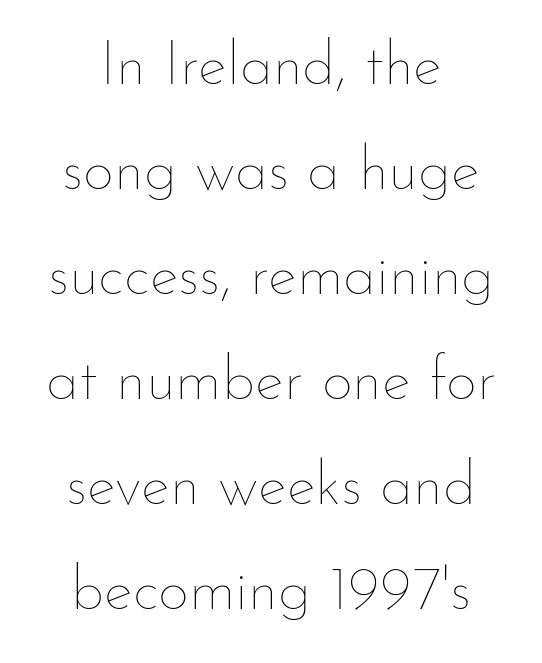
Q: Is the text bold? A: No.
Q: Is the text italic (slanted)? A: No, it is upright.
Q: Is the text underlined? A: No.
Q: Is the spacing between letters normal or unusually wide? A: Normal.
Q: Width (condensed, normal, or wide)? A: Normal.
Q: Stroke contrast? A: Low.
Q: x-height? A: Small.
Q: Monospaced? A: No.
